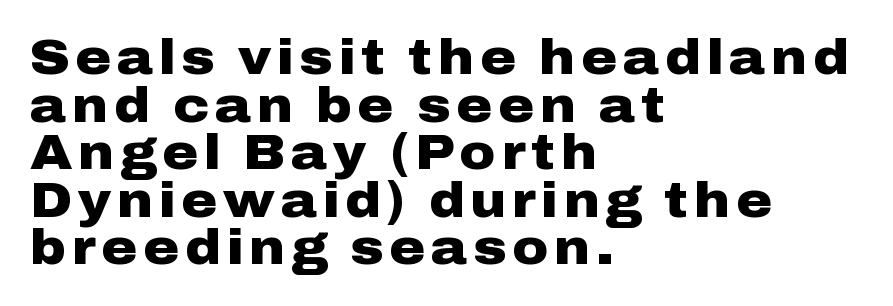
{"serif": "no", "italic": "no", "bold": "yes", "weight": "heavy", "width": "wide", "stroke_contrast": "low", "x_height": "medium", "monospaced": "no", "underline": "no", "align": "left", "line_spacing": "tight", "line_spacing_ratio": 0.97, "glyph_px": 49}
